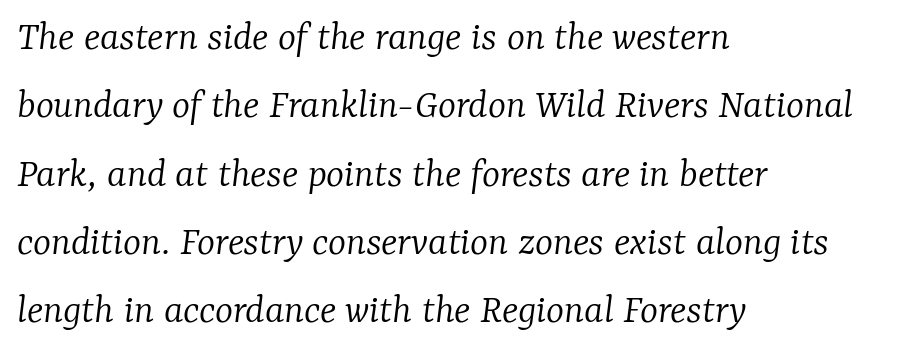
The image shows 43 px light serif type, italic (leaning right); set left-aligned, normal line spacing (1.59x), normal letter spacing, not underlined; low stroke contrast and a medium x-height.
